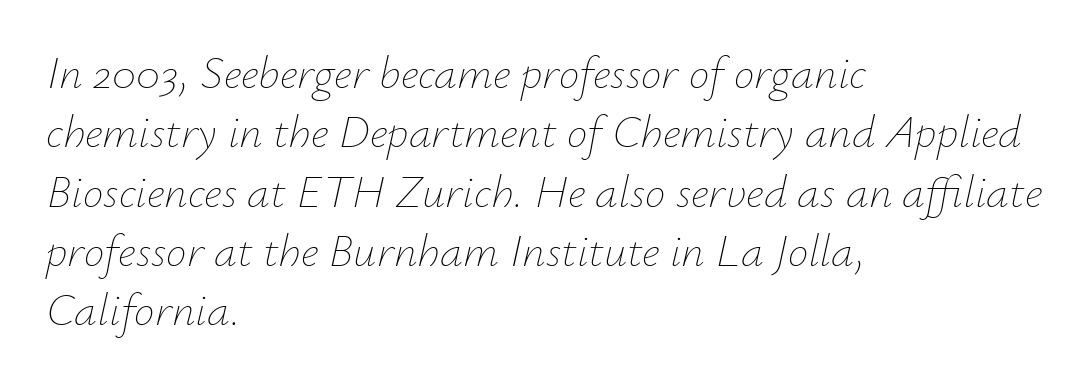
The image shows 46 px thin type, italic (leaning right); set left-aligned, normal line spacing (1.29x), normal letter spacing, not underlined; low stroke contrast and a small x-height.
